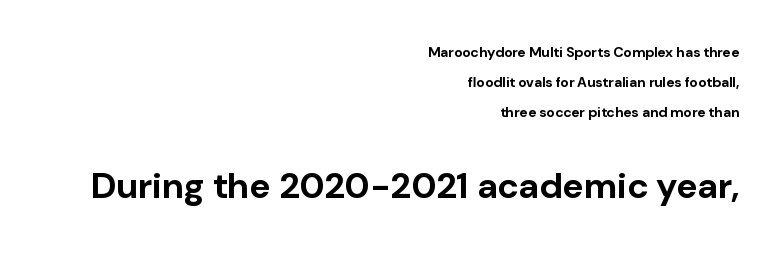
{"serif": "no", "italic": "no", "bold": "yes", "weight": "bold", "width": "normal", "stroke_contrast": "low", "x_height": "medium", "monospaced": "no", "underline": "no", "align": "right", "line_spacing": "loose", "line_spacing_ratio": 2.15, "letter_spacing": "normal", "letter_spacing_em": 0.0, "larger_block": "second", "size_ratio": 2.57, "glyph_px": 36}
